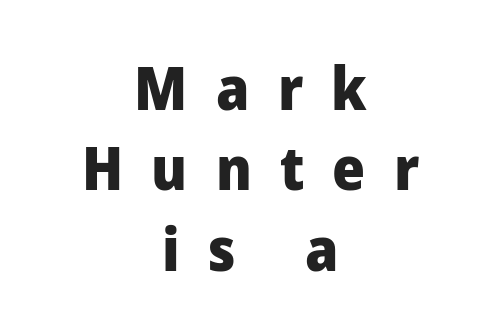
The image shows 60 px heavy sans-serif type, upright; set centered, normal line spacing (1.34x), unusually wide letter spacing (+0.47 em), not underlined; low stroke contrast and a medium x-height.
